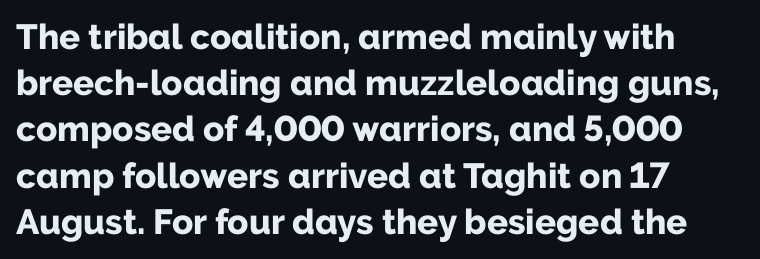
In CSS terms this would be text-align: left. The face used here is proportionally spaced, like ordinary book or web type. Nobody touched the tracking dial on this one. Summary of vertical rhythm: regular, with standard interline spacing. The font family rendered here belongs to the sans-serif group. What weight is shown? A full bold with thick strokes.
